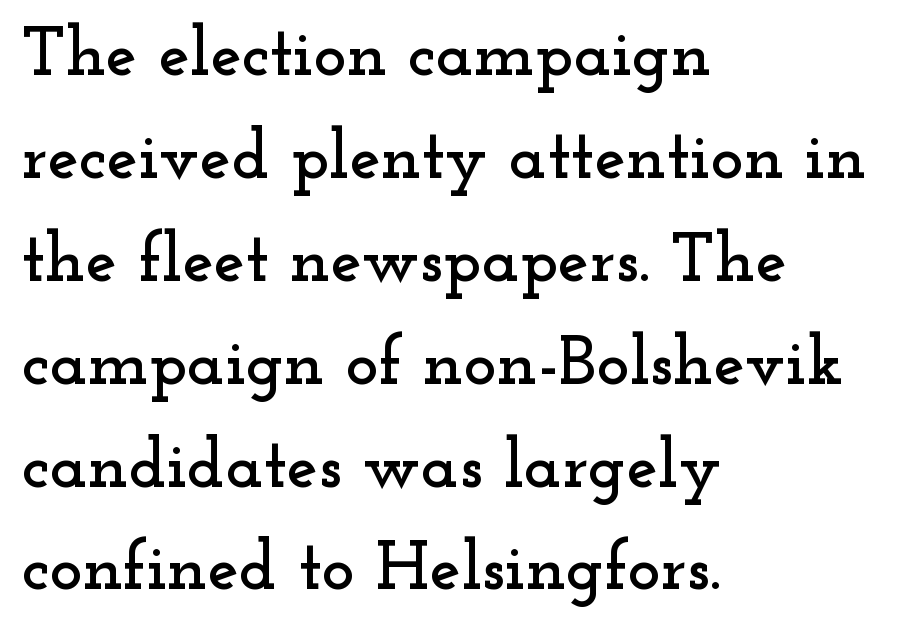
{"serif": "yes", "italic": "no", "width": "wide", "stroke_contrast": "low", "x_height": "small", "monospaced": "no", "underline": "no", "align": "left", "line_spacing": "normal", "line_spacing_ratio": 1.47, "letter_spacing": "normal", "letter_spacing_em": 0.0, "glyph_px": 70}
